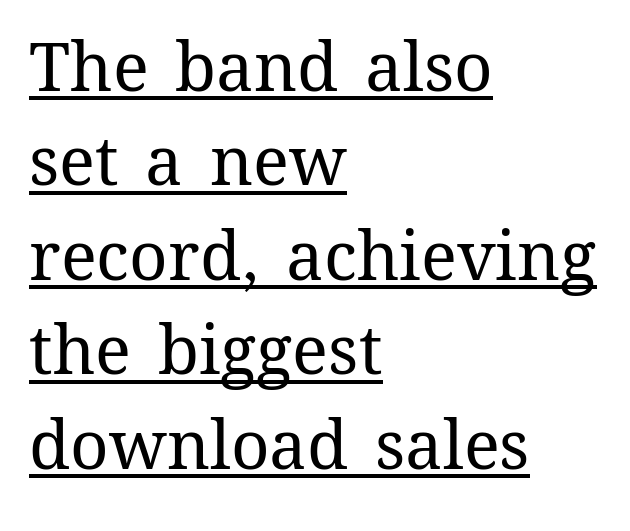
{"italic": "no", "bold": "no", "weight": "regular", "width": "normal", "stroke_contrast": "medium", "x_height": "medium", "monospaced": "no", "underline": "yes", "align": "left", "line_spacing": "normal", "line_spacing_ratio": 1.41, "letter_spacing": "normal", "letter_spacing_em": 0.0, "glyph_px": 67}
